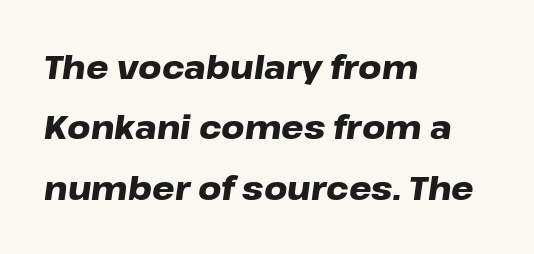
{"italic": "yes", "lean": "right", "slant_degrees": 8, "bold": "yes", "weight": "heavy", "width": "wide", "stroke_contrast": "low", "x_height": "medium", "monospaced": "no", "underline": "no", "align": "left", "line_spacing_ratio": 1.89, "letter_spacing": "normal", "letter_spacing_em": 0.0, "glyph_px": 32}
